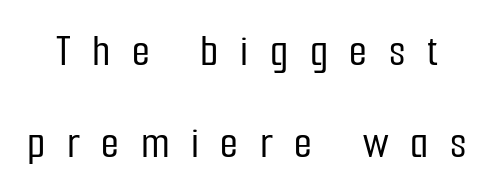
Think of a printed novel: that variable character pitch is what you see here. Vertically, the passage feels expansive, rows floating well apart. Unlike italic type, these characters show no tilt at all. The passage shown is typeset with a sans-serif family. The line texture is sparse and dotted thanks to wide tracking.
